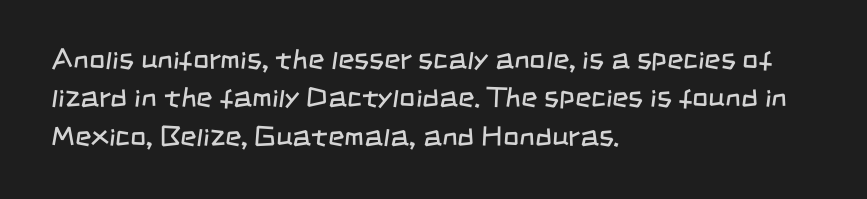
{"serif": "no", "bold": "no", "weight": "regular", "width": "condensed", "stroke_contrast": "low", "x_height": "large", "monospaced": "no", "underline": "no", "align": "left", "line_spacing": "normal", "line_spacing_ratio": 1.37, "letter_spacing": "normal", "letter_spacing_em": 0.0, "glyph_px": 28}
